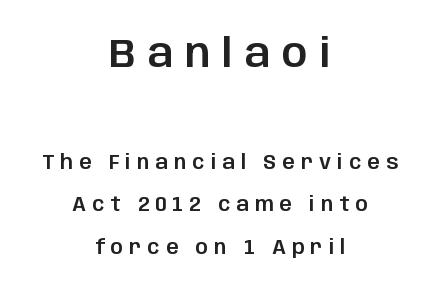
Q: Is the text italic (slanted)? A: No, it is upright.
Q: Is the typeface a serif or a sans-serif typeface? A: Sans-serif.
Q: Is the text underlined? A: No.
Q: How is the paragraph aligned? A: Centered.
Q: Is the spacing between letters normal or unusually wide? A: Unusually wide.
Q: Is the spacing between lines tight, normal or loose? A: Loose.
Q: Which block of text is set in a larger size, the first (top) or the second (bottom)? A: The first (top) one.
Q: Width (condensed, normal, or wide)? A: Normal.
Q: Stroke contrast? A: Low.
Q: x-height? A: Large.
Q: Monospaced? A: No.
